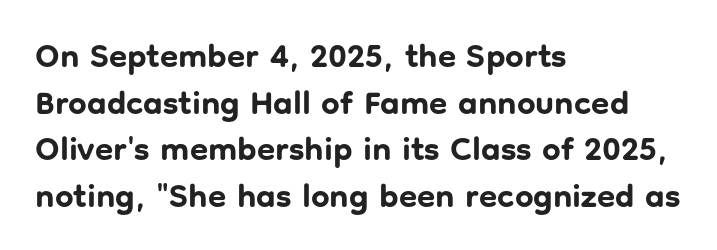
Q: Is the text bold? A: Yes.
Q: Is the text italic (slanted)? A: No, it is upright.
Q: Is the typeface a serif or a sans-serif typeface? A: Sans-serif.
Q: Is the text underlined? A: No.
Q: How is the paragraph aligned? A: Left-aligned.
Q: Is the spacing between letters normal or unusually wide? A: Normal.
Q: Is the spacing between lines tight, normal or loose? A: Normal.
Q: Width (condensed, normal, or wide)? A: Normal.
Q: Stroke contrast? A: Low.
Q: x-height? A: Medium.
Q: Monospaced? A: No.
